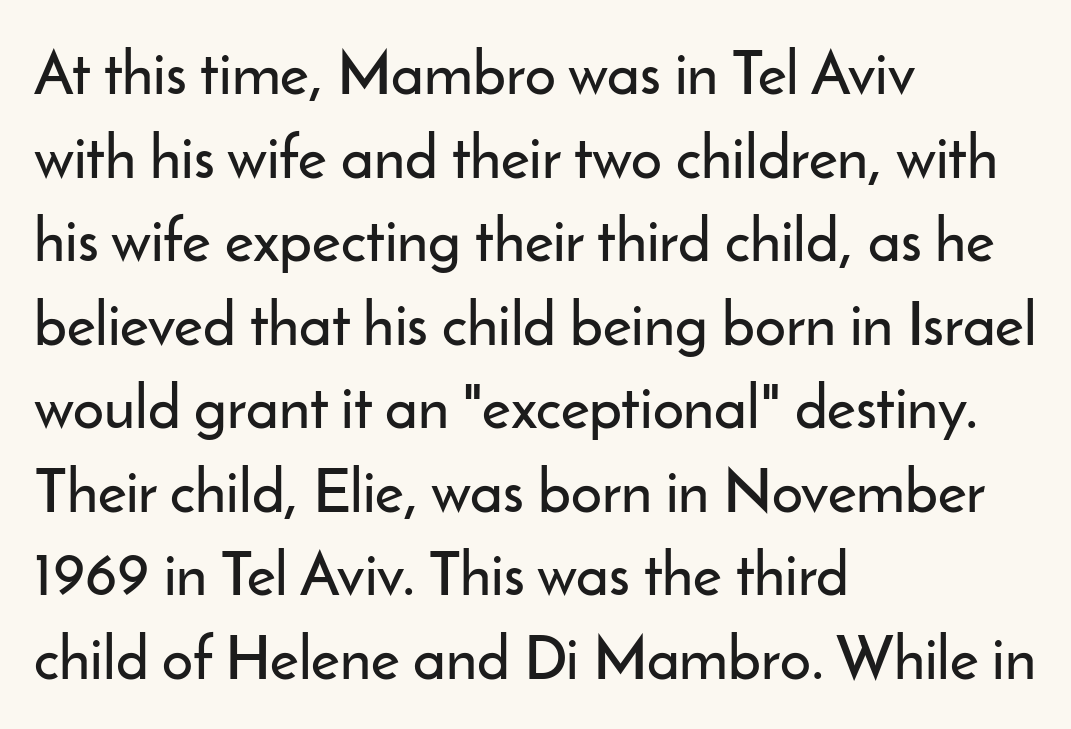
The image shows 61 px sans-serif type, upright; set left-aligned, normal line spacing (1.37x), normal letter spacing, not underlined; low stroke contrast and a small x-height.
